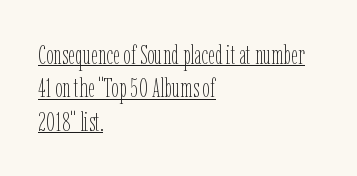
Q: Is the text bold? A: No.
Q: Is the text italic (slanted)? A: No, it is upright.
Q: Is the text underlined? A: Yes.
Q: How is the paragraph aligned? A: Left-aligned.
Q: Is the spacing between letters normal or unusually wide? A: Normal.
